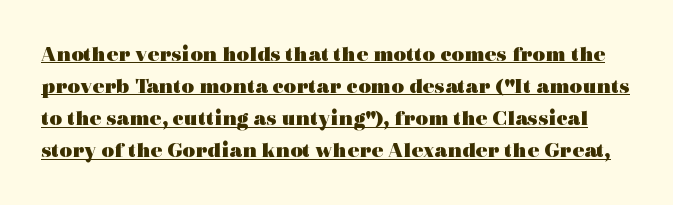
Q: Is the text bold? A: Yes.
Q: Is the text italic (slanted)? A: No, it is upright.
Q: Is the text underlined? A: Yes.
Q: Is the spacing between letters normal or unusually wide? A: Normal.
Q: Is the spacing between lines tight, normal or loose? A: Normal.
